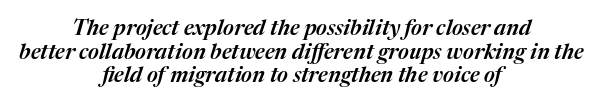
{"italic": "yes", "lean": "right", "slant_degrees": 17, "underline": "no", "align": "center", "line_spacing": "tight", "line_spacing_ratio": 1.13, "letter_spacing": "normal", "letter_spacing_em": 0.0, "glyph_px": 21}
